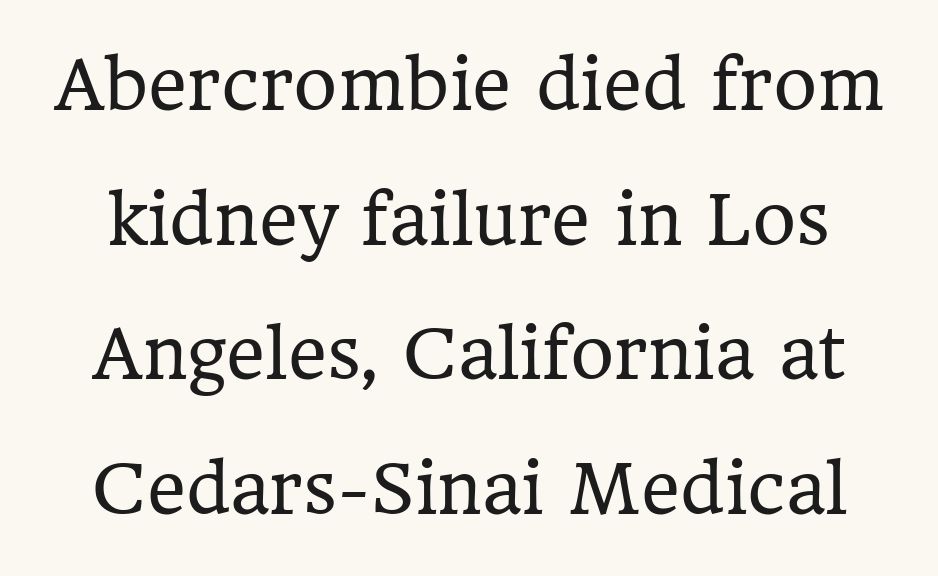
The image shows 67 px regular-weight serif type, upright; set loose line spacing (2.01x), normal letter spacing, not underlined; low stroke contrast and a medium x-height.
